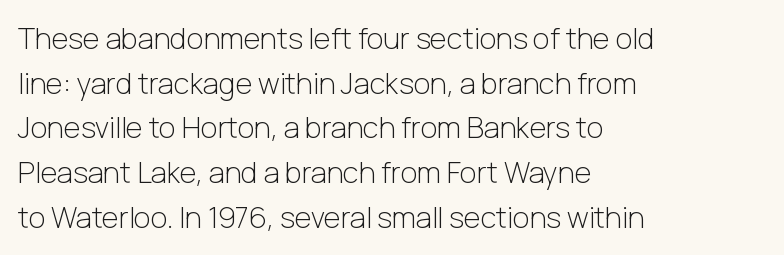
Q: Is the text bold? A: No.
Q: Is the text italic (slanted)? A: No, it is upright.
Q: Is the typeface a serif or a sans-serif typeface? A: Sans-serif.
Q: Is the text underlined? A: No.
Q: How is the paragraph aligned? A: Left-aligned.
Q: Is the spacing between letters normal or unusually wide? A: Normal.
Q: Is the spacing between lines tight, normal or loose? A: Normal.
Q: Width (condensed, normal, or wide)? A: Normal.
Q: Stroke contrast? A: Low.
Q: x-height? A: Medium.
Q: Monospaced? A: No.
